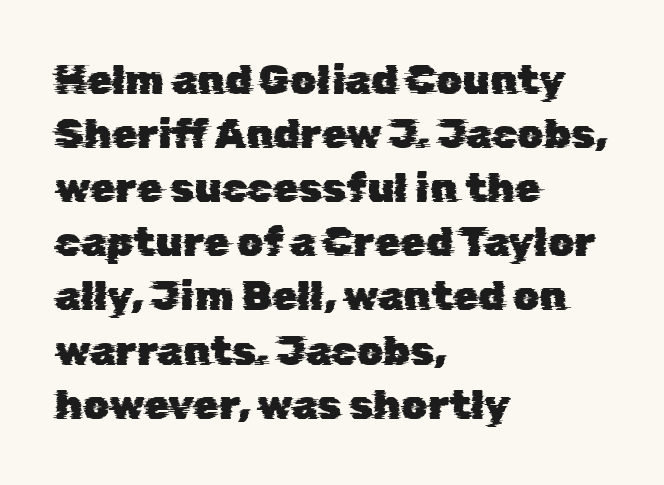
{"serif": "no", "width": "normal", "stroke_contrast": "low", "x_height": "medium", "monospaced": "no", "underline": "no", "align": "left", "line_spacing": "normal", "line_spacing_ratio": 1.32, "letter_spacing": "normal", "letter_spacing_em": 0.0, "glyph_px": 41}
